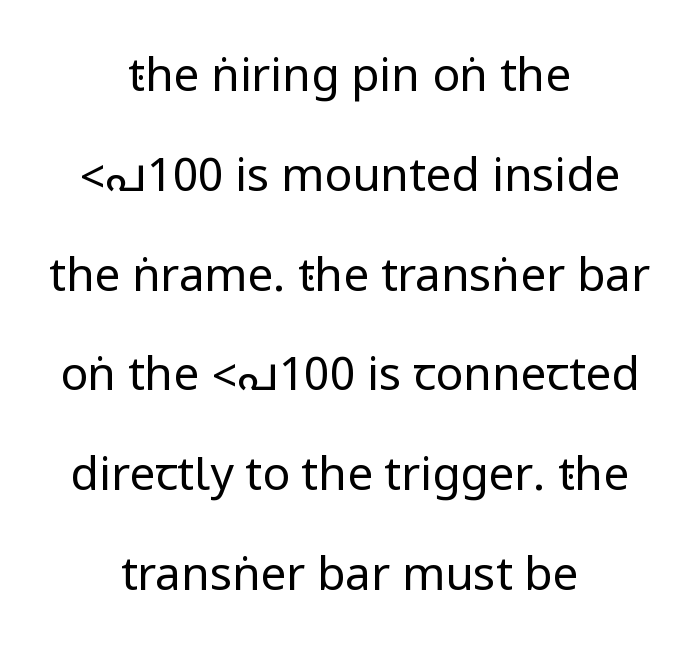
The image shows 46 px regular-weight, condensed sans-serif type, upright; set centered, loose line spacing (2.17x), normal letter spacing, not underlined; low stroke contrast.
